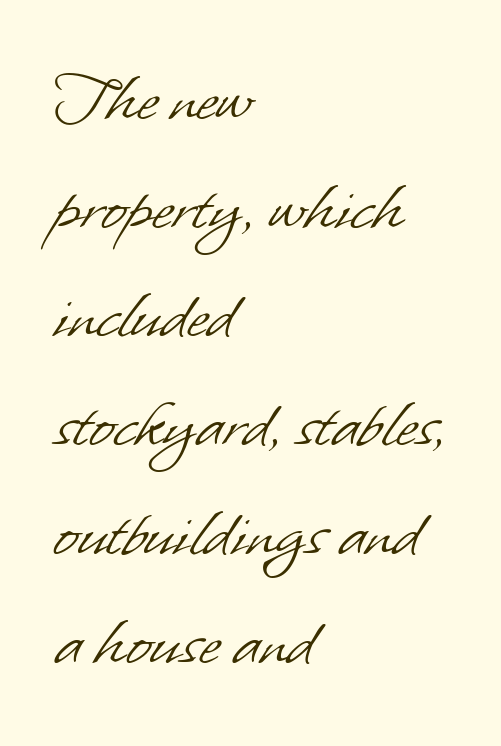
Typeset ragged right — the left edge is the straight one. Here the glyphs are tracked normally, forming tight word shapes. Does the leading feel generous? No, just average. These lines are rendered in a variable-pitch font. The strokes are not fattened; the text isn't bold. The letters carry no serifs — their stems end cleanly without finishing strokes.
